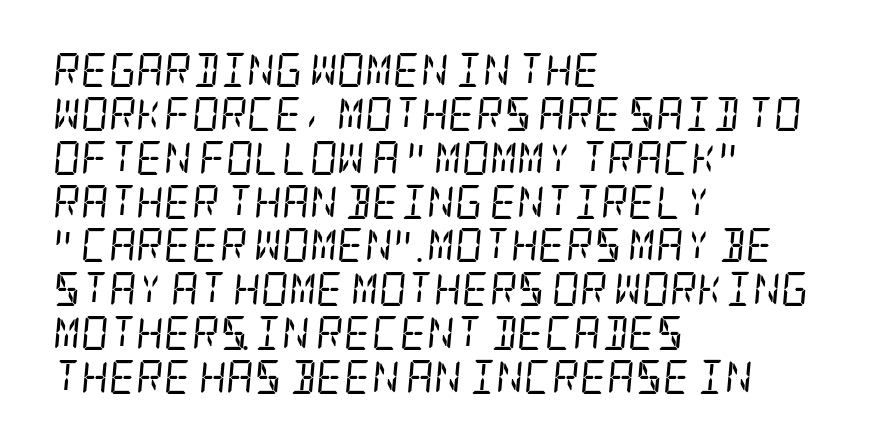
{"serif": "yes", "italic": "yes", "lean": "right", "slant_degrees": 5, "bold": "no", "weight": "regular", "width": "condensed", "stroke_contrast": "low", "x_height": "large", "underline": "no", "align": "left", "line_spacing": "normal", "line_spacing_ratio": 1.29, "letter_spacing": "normal", "letter_spacing_em": 0.0, "glyph_px": 34}
